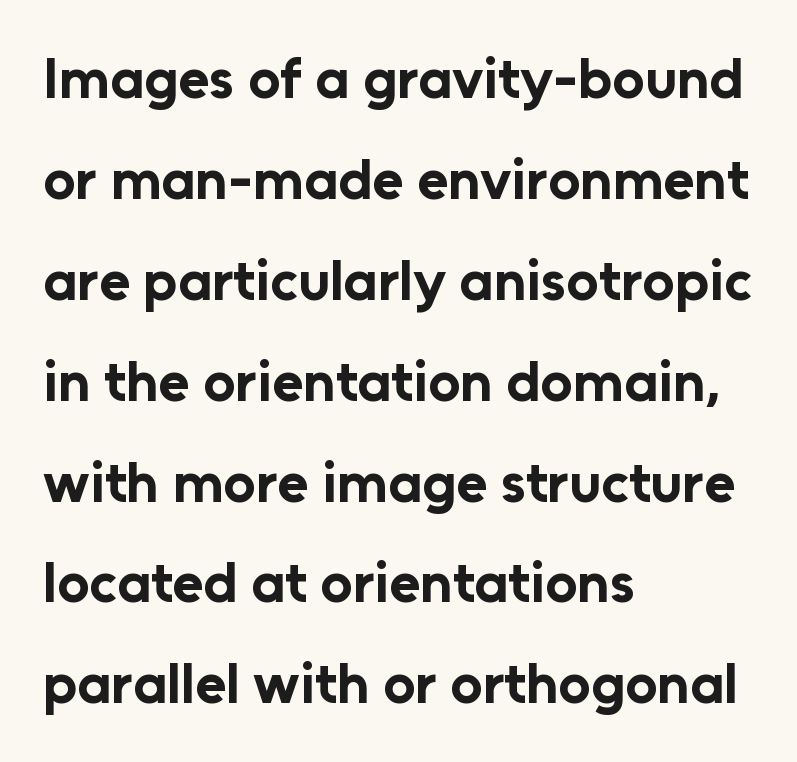
Q: Is the text bold? A: Yes.
Q: Is the text italic (slanted)? A: No, it is upright.
Q: Is the typeface a serif or a sans-serif typeface? A: Sans-serif.
Q: Is the text underlined? A: No.
Q: How is the paragraph aligned? A: Left-aligned.
Q: Is the spacing between letters normal or unusually wide? A: Normal.
Q: Width (condensed, normal, or wide)? A: Normal.
Q: Stroke contrast? A: Low.
Q: x-height? A: Medium.
Q: Monospaced? A: No.
